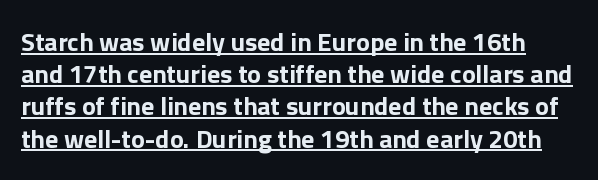
Q: Is the text bold? A: Yes.
Q: Is the text italic (slanted)? A: No, it is upright.
Q: Is the text underlined? A: Yes.
Q: Is the spacing between letters normal or unusually wide? A: Normal.
